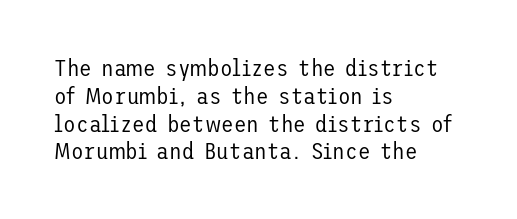
The image shows 23 px text type, upright; set left-aligned, line spacing 1.21x, normal letter spacing, not underlined.
